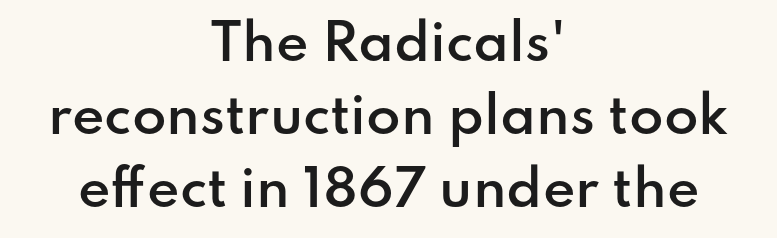
{"serif": "no", "italic": "no", "bold": "semi", "weight": "semibold", "width": "normal", "stroke_contrast": "low", "x_height": "small", "monospaced": "no", "underline": "no", "align": "center", "line_spacing": "normal", "line_spacing_ratio": 1.46, "letter_spacing": "normal", "letter_spacing_em": 0.0, "glyph_px": 50}
